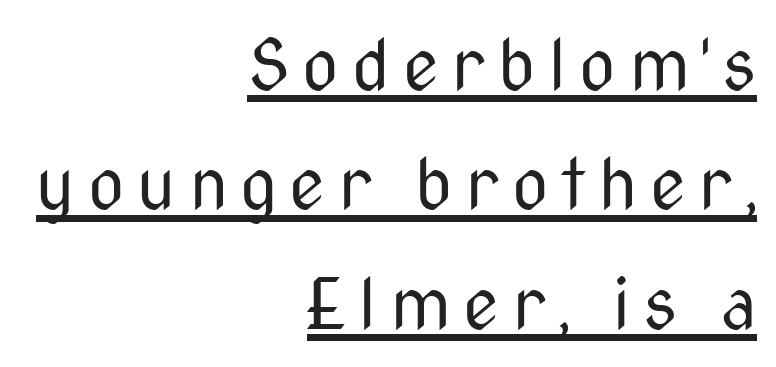
The image shows 71 px regular-weight, condensed sans-serif type, upright; set right-aligned, normal line spacing (1.68x), underlined; medium stroke contrast and a medium x-height.
